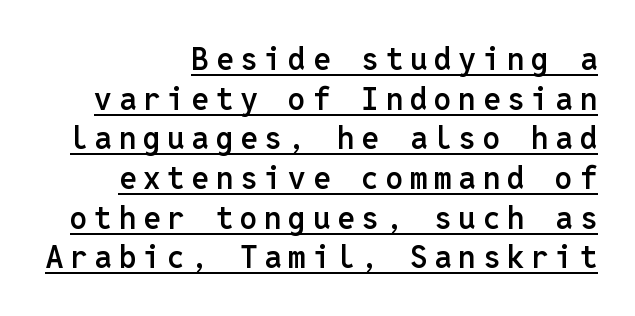
The image shows 31 px semibold sans-serif type, upright, monospaced; set right-aligned, normal line spacing (1.28x), unusually wide letter spacing (+0.22 em), underlined; low stroke contrast and a medium x-height.
